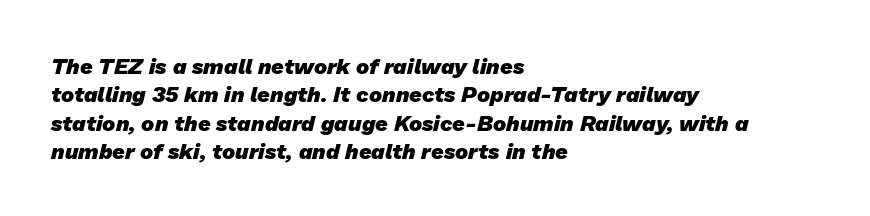
The passage shown stacks its lines at a standard gap. Does extra space separate the letters? No, they use regular spacing. Is the type bold? Yes — the strokes are clearly thick and heavy. Underline: absent. Reading down the block, your eye returns to a fixed left position each line.
